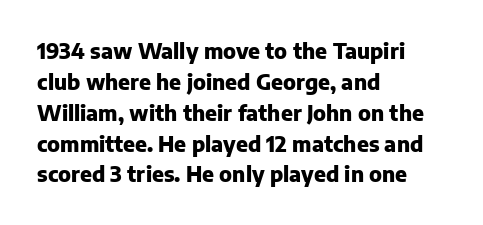
{"italic": "no", "bold": "yes", "underline": "no", "align": "left", "line_spacing": "normal", "line_spacing_ratio": 1.47, "letter_spacing": "normal", "letter_spacing_em": 0.0, "glyph_px": 21}
